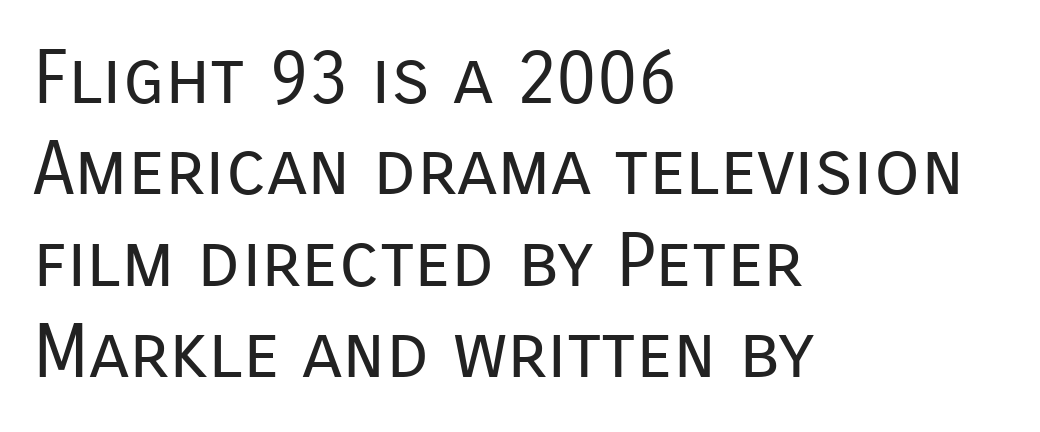
The image shows 75 px regular-weight sans-serif type, upright; set left-aligned, line spacing 1.22x, normal letter spacing, not underlined; low stroke contrast and a medium x-height.
